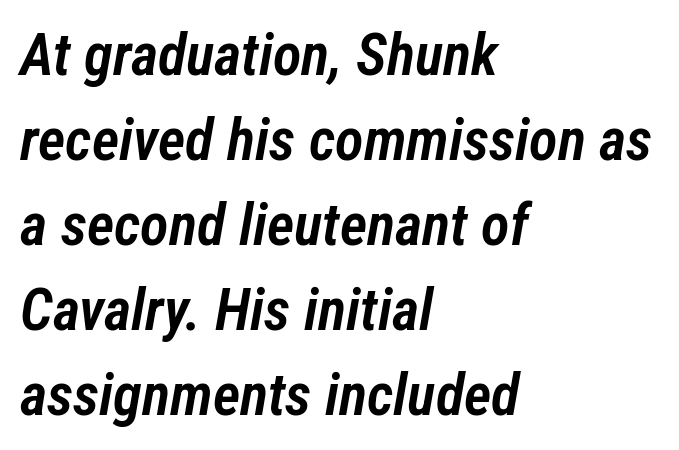
Horizontal alignment here is leftward, the default for most running prose. The glyphs are unaccompanied by any horizontal stroke below them. These lines sit exactly where default settings would place them. If you drew a line through each stem, it would be angled. Does the weight exceed regular? Yes, but only to semibold. In terms of letterspacing, this is plain default setting.
